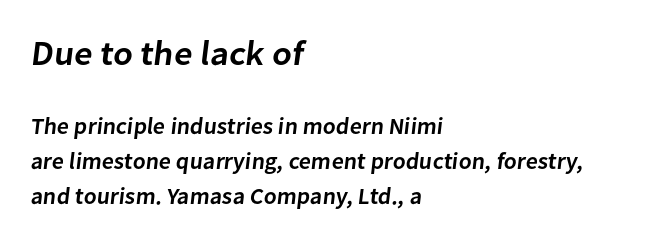
The image shows 35 px semibold sans-serif type; set left-aligned, normal line spacing (1.52x), normal letter spacing, not underlined; the first (top) block is 1.52x larger; low stroke contrast and a medium x-height.
